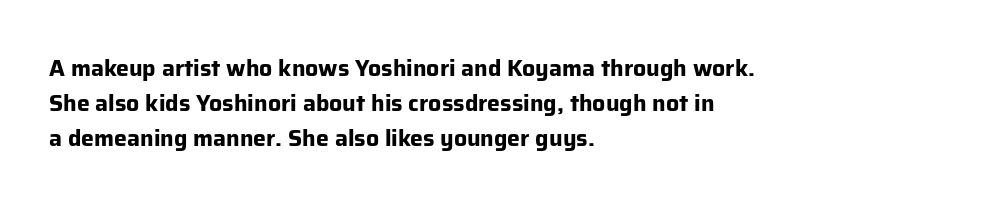
Each new line begins a customary step beneath the previous one. This rendering leaves character spacing at its baseline value. The lettering stays uniformly vertical, giving the passage a roman look. This rendering features lettering with no underline. A student would call this left alignment; a typographer would say flush left, rag right. Is the type bold? Yes — the strokes are clearly thick and heavy.
